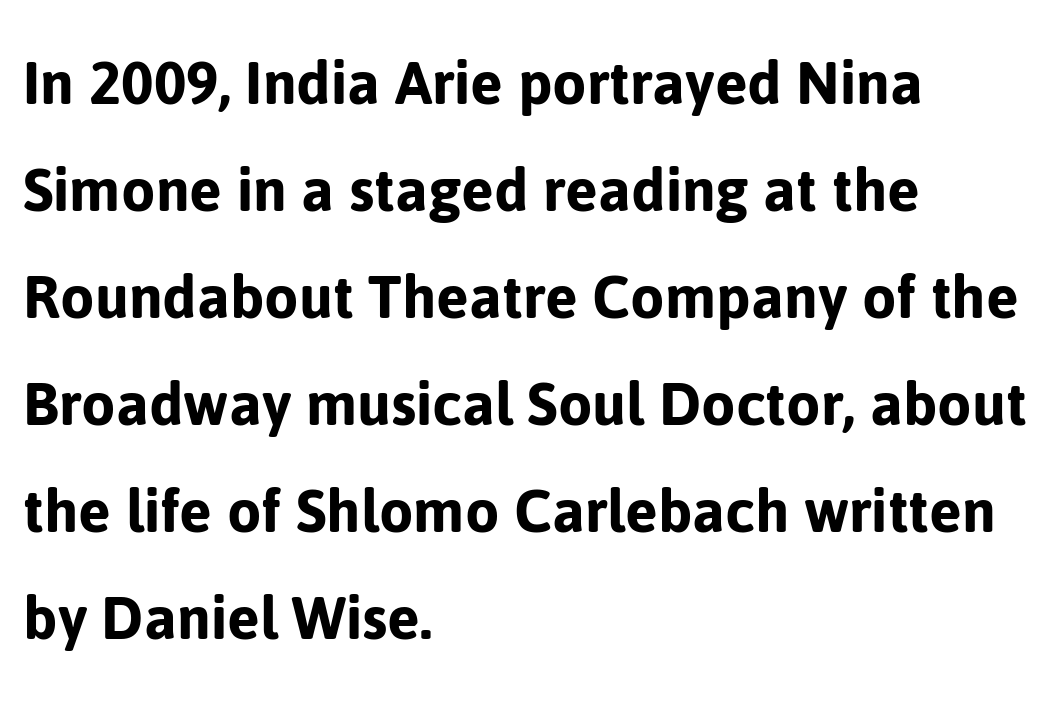
Horizontally, the lines are justified to the leading edge only. Clear beneath every line of the passage. Italic? Not at all — the glyphs are vertical. What's the leading like? Ordinary, nothing unusual. Characters follow at the spacing the type designer built in. The typeface chosen for these lines omits serifs.
